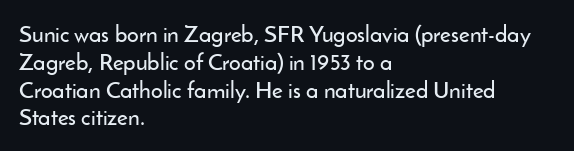
The image shows 23 px text type, upright; set left-aligned, line spacing 1.21x, normal letter spacing, not underlined.
